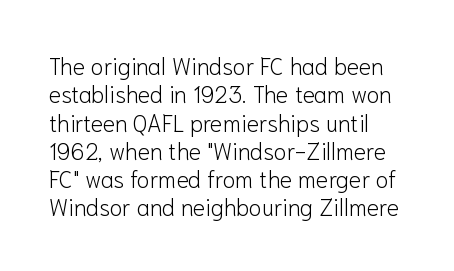
Q: Is the text bold? A: No.
Q: Is the text italic (slanted)? A: No, it is upright.
Q: Is the text underlined? A: No.
Q: How is the paragraph aligned? A: Left-aligned.
Q: Is the spacing between letters normal or unusually wide? A: Normal.
